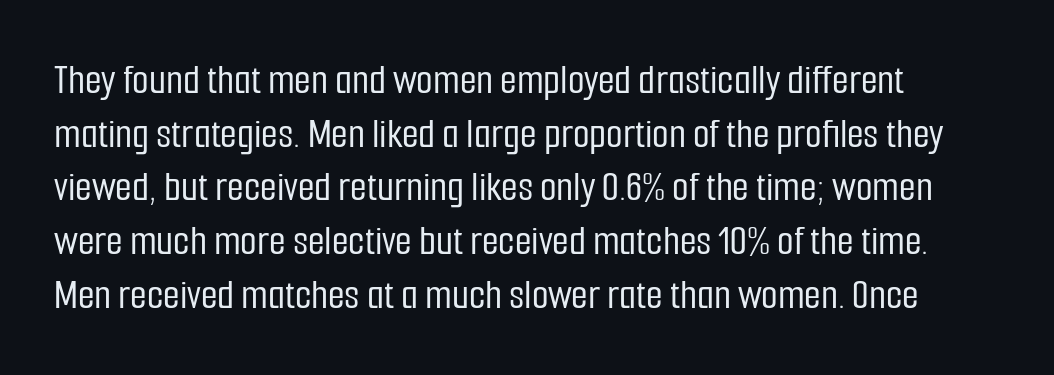
Q: Is the text italic (slanted)? A: No, it is upright.
Q: Is the typeface a serif or a sans-serif typeface? A: Sans-serif.
Q: Is the text underlined? A: No.
Q: How is the paragraph aligned? A: Left-aligned.
Q: Is the spacing between letters normal or unusually wide? A: Normal.
Q: Is the spacing between lines tight, normal or loose? A: Normal.
Q: Width (condensed, normal, or wide)? A: Condensed.
Q: Stroke contrast? A: Low.
Q: x-height? A: Medium.
Q: Monospaced? A: No.
